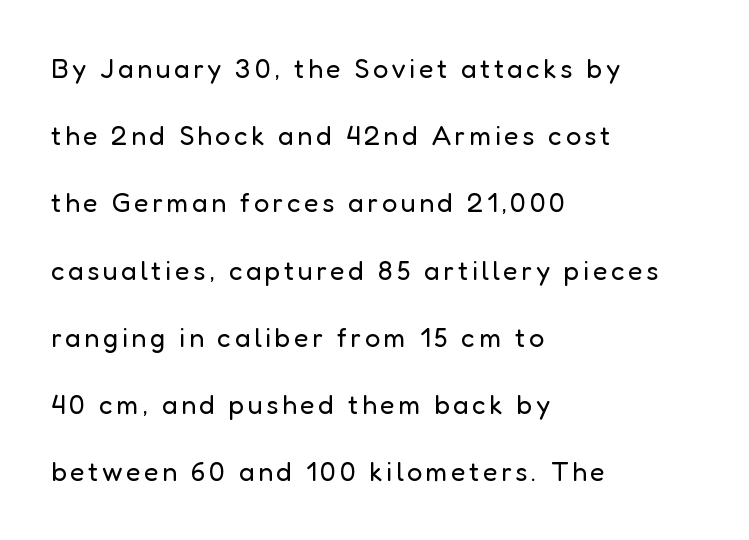
Compared with a centered layout, this one pins lines to the left instead. Stroke thickness stays within the range of a standard reading face or lighter. Ascenders rise straight up at ninety degrees. The passage shown is not underscored anywhere. One glance says open: line gaps are wider than usual.
